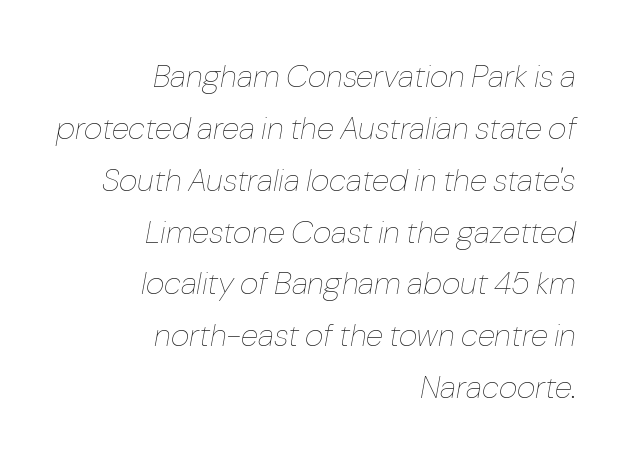
Default kerning and tracking; the words read as compact shapes. A quiet, ordinary-to-light weight characterises the typeface. Has an underline been added? It has not. How would I describe the line gaps? Plain and ordinary. Would a proofreader flag this as italicized? Yes.
